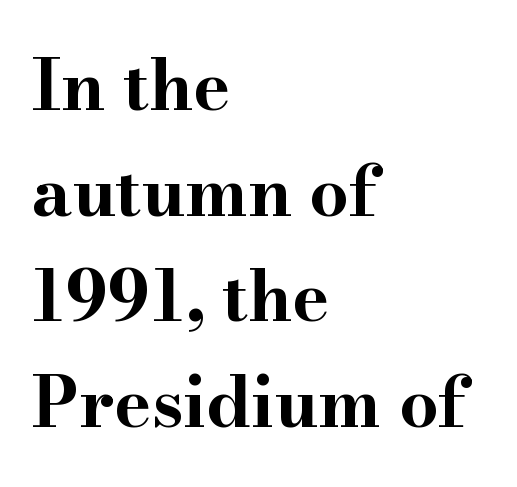
Successive baselines arrive at the customary interval. The strokes are fattened all the way to bold. The face used here is proportionally spaced, like ordinary book or web type. Bare-footed words on every line. I'd call this a serif setting — the letters wear small feet.
